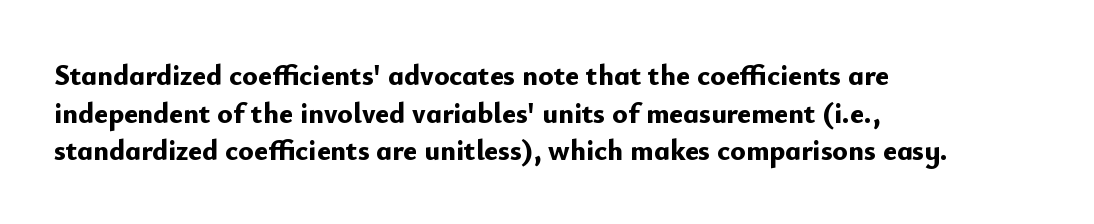
This is heavy type, rendered in bold. Left-aligned paragraph, ragged on the right. Type without underlining. This block has exactly the height ordinary leading produces. The face used here is a sans, in the tradition of grotesques and geometrics.
